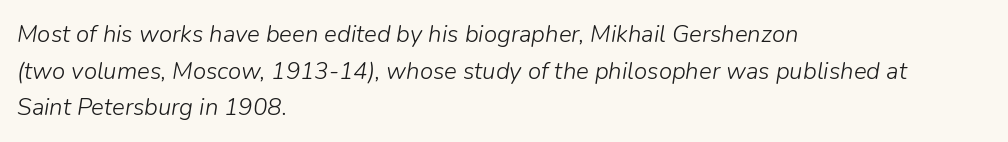
An italicized treatment has been applied to the whole sample. The horizontal fit of the characters is conventional and even. Bold? No — there's no thickening of the strokes. Line spacing here is normal. Only glyphs here, with clear space below each row.
